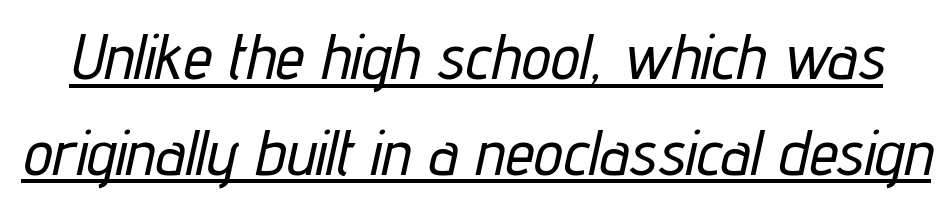
Q: Is the text italic (slanted)? A: Yes, it leans right by about 12 degrees.
Q: Is the text underlined? A: Yes.
Q: Is the spacing between letters normal or unusually wide? A: Normal.
Q: Is the spacing between lines tight, normal or loose? A: Normal.
Q: Width (condensed, normal, or wide)? A: Condensed.
Q: Stroke contrast? A: Low.
Q: x-height? A: Medium.
Q: Monospaced? A: No.
